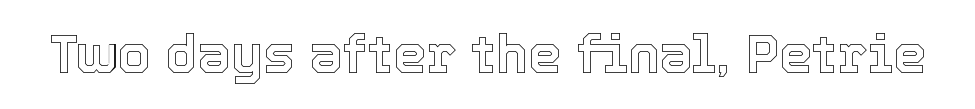
When letters stand straight like this, we call the style roman or upright. You could call the tracking neutral — neither tight nor loose. Proportional: the letters do not fall into vertical columns. The specimen omits any rule beneath the text block's lines.
